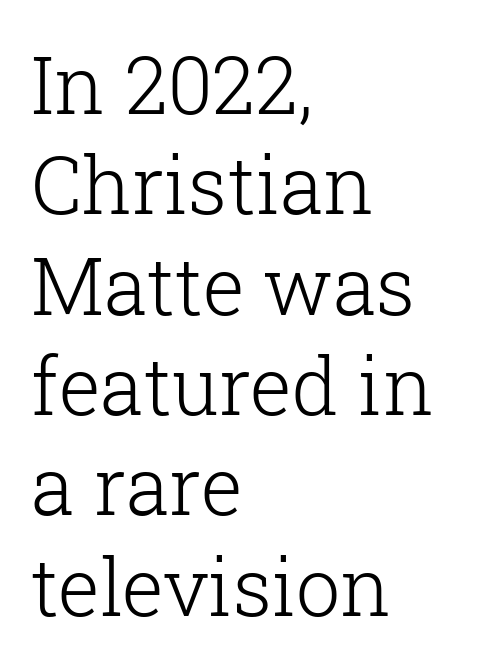
The image shows 79 px light serif type, upright; set left-aligned, normal line spacing (1.27x), normal letter spacing, not underlined; low stroke contrast and a medium x-height.
